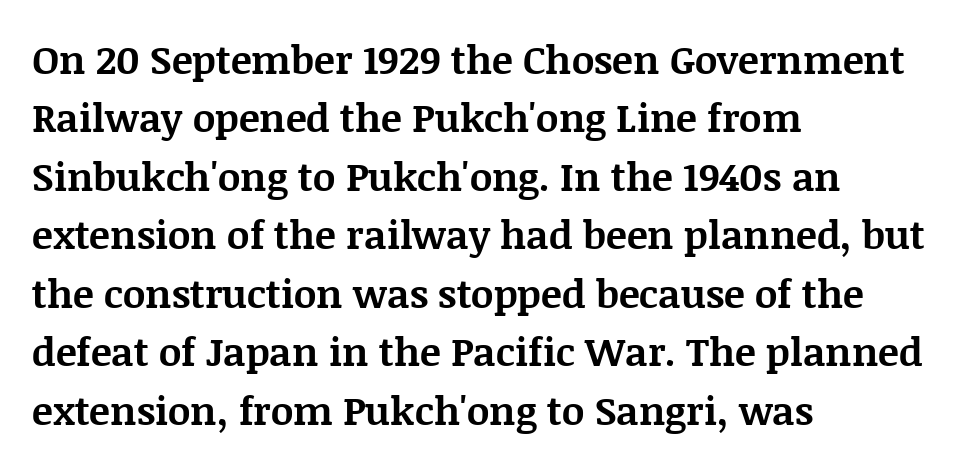
The image shows 39 px bold serif type, upright; set left-aligned, normal line spacing (1.5x), normal letter spacing, not underlined; medium stroke contrast and a large x-height.
